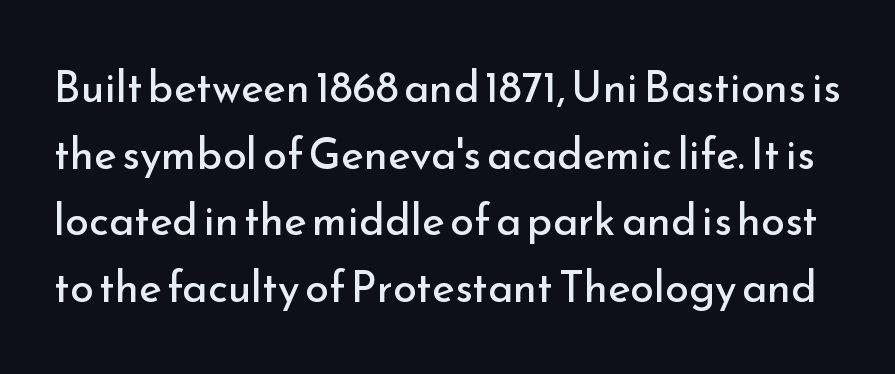
{"serif": "no", "italic": "no", "bold": "no", "weight": "regular", "width": "normal", "stroke_contrast": "low", "x_height": "small", "monospaced": "no", "underline": "no", "line_spacing": "normal", "line_spacing_ratio": 1.55, "letter_spacing": "normal", "letter_spacing_em": 0.0, "glyph_px": 43}
